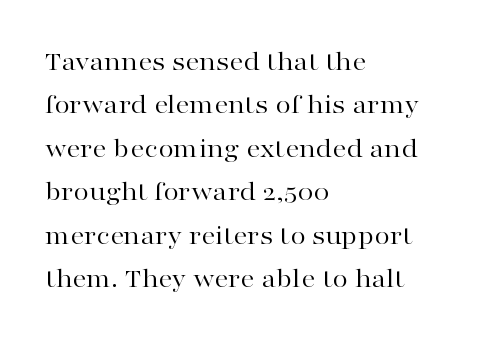
The image shows 28 px regular-weight, wide serif type, upright; set left-aligned, normal line spacing (1.55x), normal letter spacing, not underlined; high stroke contrast and a medium x-height.
